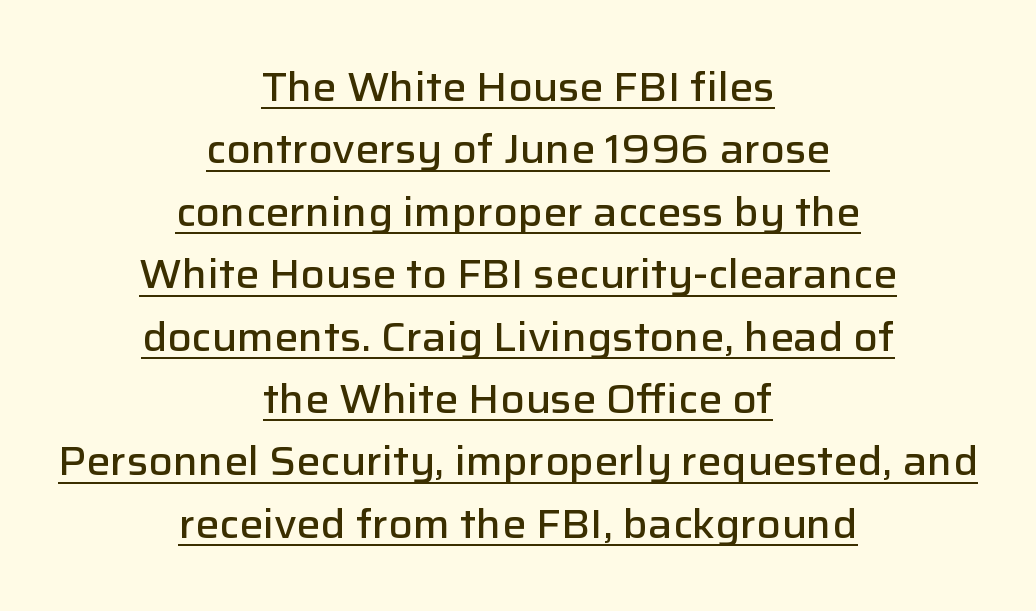
Proportional: the letters do not fall into vertical columns. The letters are semibold — heavier than regular but short of a full bold. I'd call this a sans setting — the letters go barefoot. The horizontal fit of the characters is conventional and even. A student would call this center alignment; a typographer would say set centered.
